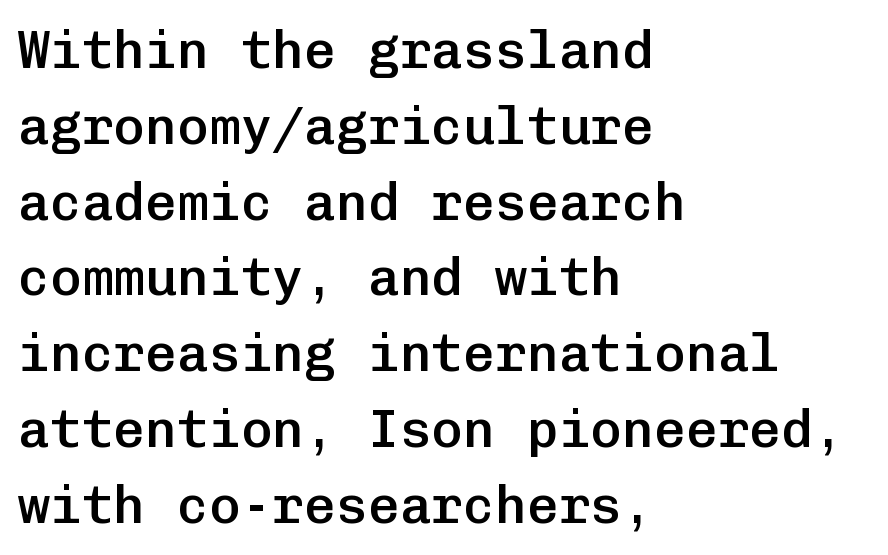
Q: Is the text bold? A: Semi-bold.
Q: Is the text italic (slanted)? A: No, it is upright.
Q: Is the typeface a serif or a sans-serif typeface? A: Sans-serif.
Q: Is the text underlined? A: No.
Q: How is the paragraph aligned? A: Left-aligned.
Q: Is the spacing between letters normal or unusually wide? A: Normal.
Q: Is the spacing between lines tight, normal or loose? A: Normal.
Q: Width (condensed, normal, or wide)? A: Normal.
Q: Stroke contrast? A: Low.
Q: x-height? A: Medium.
Q: Monospaced? A: Yes.
